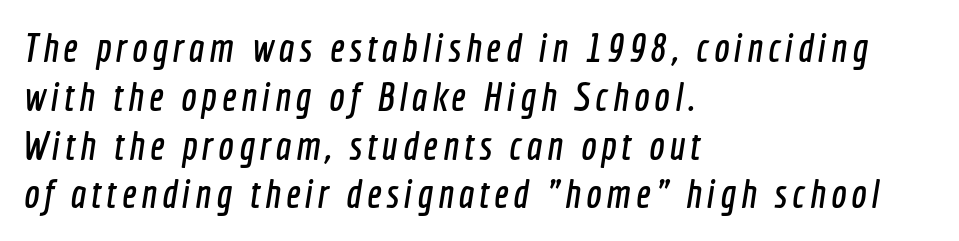
The image shows 41 px condensed sans-serif type; set left-aligned, line spacing 1.19x, not underlined; a medium x-height.
